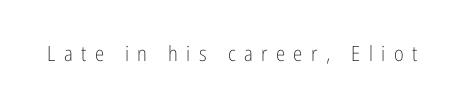
{"italic": "no", "bold": "no", "underline": "no", "letter_spacing": "wide", "letter_spacing_em": 0.4, "glyph_px": 21}
